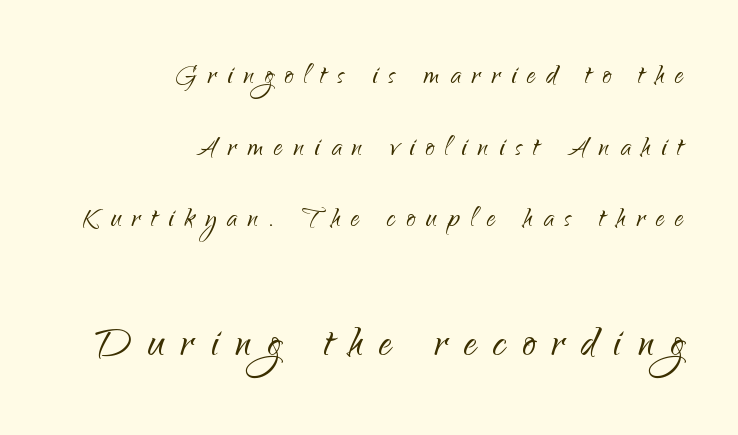
Alignment: flush right. Spacing verdict: proportional, widths tailored to each character. Decoration check: the copy has no underline. The designer dialed line spacing up above the default. Note: no serifs on the glyphs.
